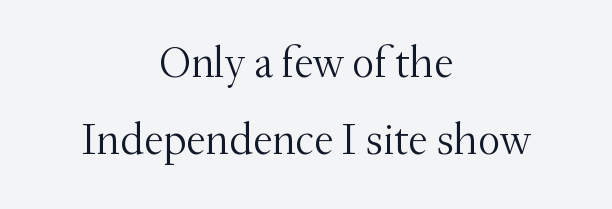
The image shows 44 px light serif type, upright; set centered, line spacing 1.76x, normal letter spacing, not underlined; medium stroke contrast and a small x-height.
